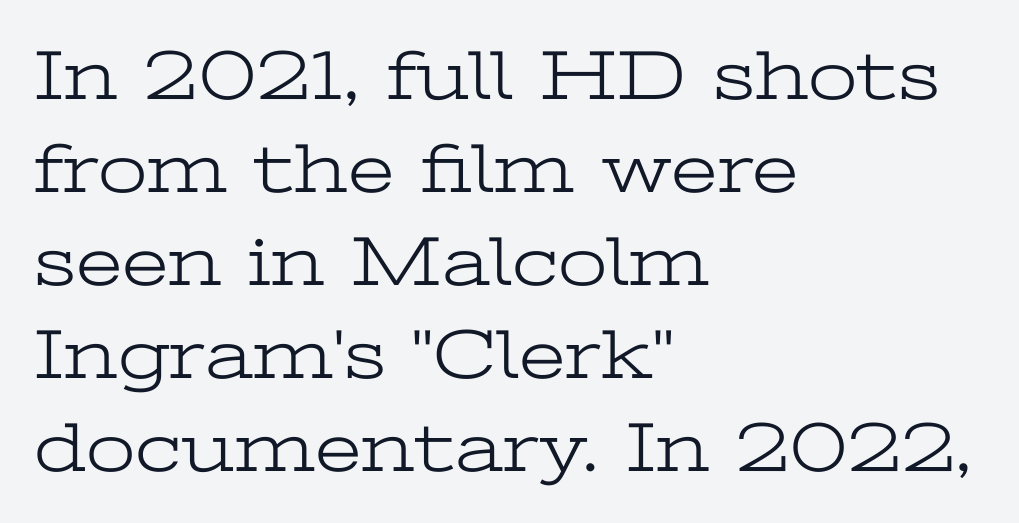
Type without underlining. These lines are rendered in a variable-pitch font. Compared with typical body copy, the letter spacing here is the same. The lines are quadded left. The specimen reads as upright at a glance.
